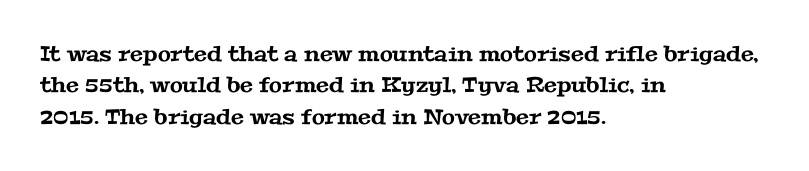
The image shows 21 px text type; set left-aligned, normal line spacing (1.49x), normal letter spacing, not underlined.
